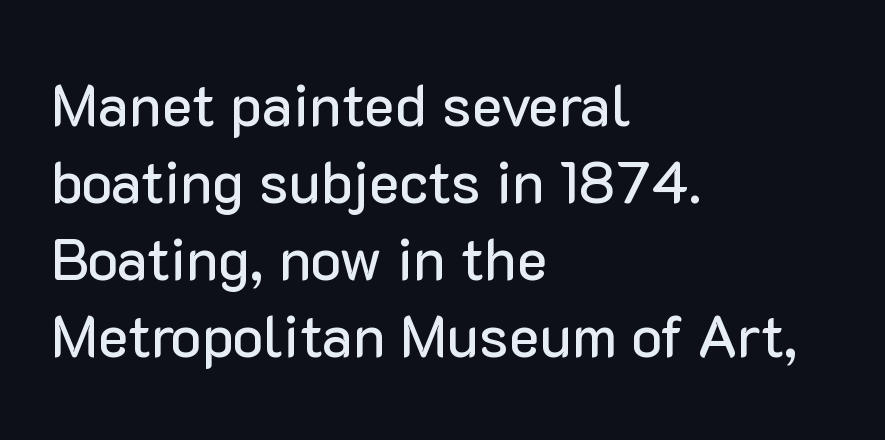
The image shows 58 px sans-serif type, upright; set left-aligned, normal line spacing (1.33x), normal letter spacing, not underlined; low stroke contrast and a medium x-height.
